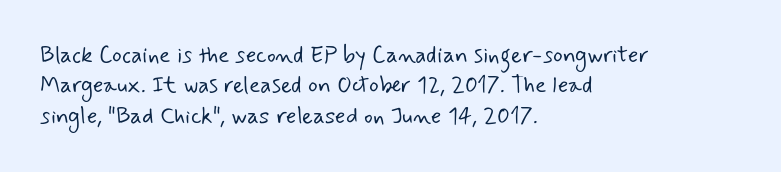
The image shows 23 px text type; set left-aligned, normal line spacing (1.32x), normal letter spacing, not underlined.
